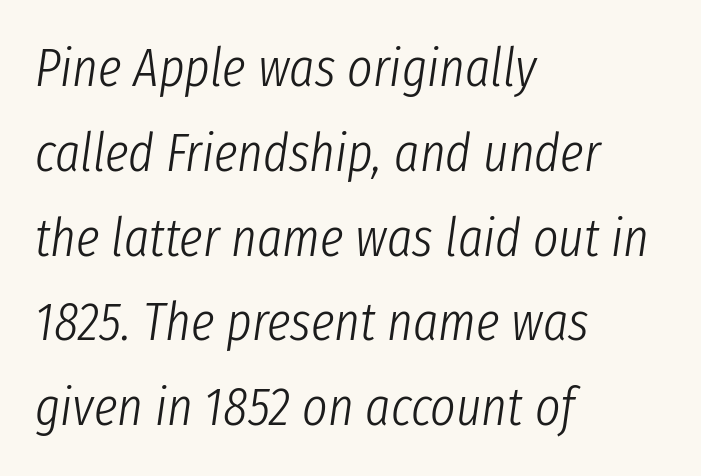
{"italic": "yes", "lean": "right", "slant_degrees": 8, "bold": "no", "weight": "light", "width": "condensed", "stroke_contrast": "low", "x_height": "medium", "monospaced": "no", "underline": "no", "align": "left", "line_spacing": "normal", "line_spacing_ratio": 1.57, "letter_spacing": "normal", "letter_spacing_em": 0.0, "glyph_px": 54}
